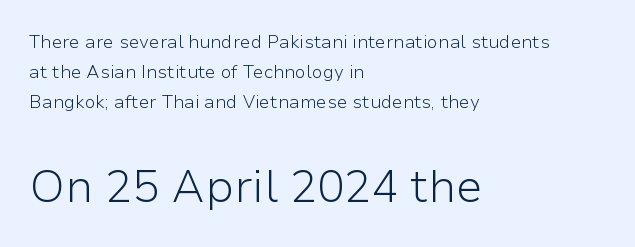
The image shows 45 px light sans-serif type, upright; set left-aligned, normal line spacing (1.68x), normal letter spacing, not underlined; the second (bottom) block is 2.5x larger; low stroke contrast and a medium x-height.
